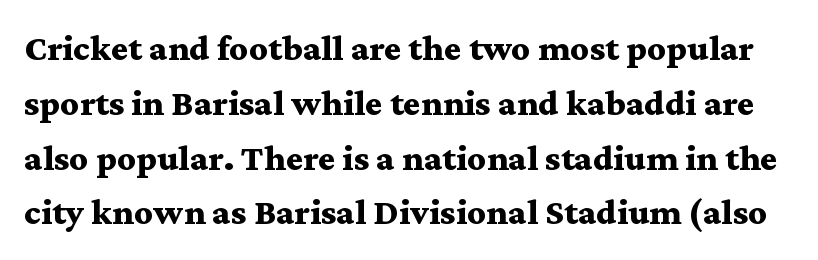
Q: Is the text bold? A: Yes.
Q: Is the text italic (slanted)? A: No, it is upright.
Q: Is the typeface a serif or a sans-serif typeface? A: Serif.
Q: Is the text underlined? A: No.
Q: Is the spacing between letters normal or unusually wide? A: Normal.
Q: Is the spacing between lines tight, normal or loose? A: Normal.
Q: Width (condensed, normal, or wide)? A: Wide.
Q: Stroke contrast? A: Medium.
Q: x-height? A: Medium.
Q: Monospaced? A: No.
